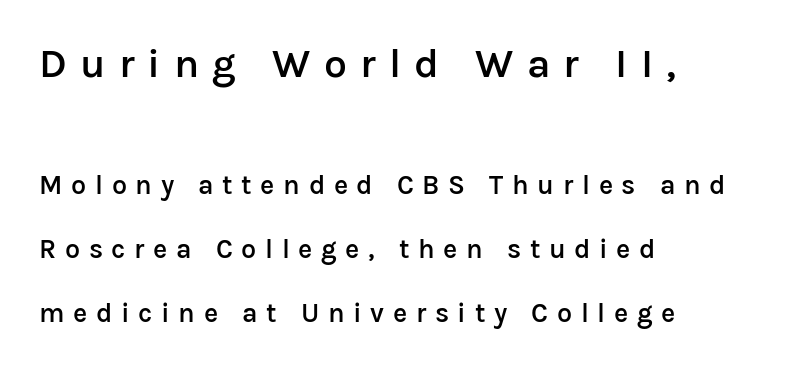
Q: Is the text bold? A: Semi-bold.
Q: Is the text italic (slanted)? A: No, it is upright.
Q: Is the typeface a serif or a sans-serif typeface? A: Sans-serif.
Q: Is the text underlined? A: No.
Q: How is the paragraph aligned? A: Left-aligned.
Q: Is the spacing between letters normal or unusually wide? A: Unusually wide.
Q: Is the spacing between lines tight, normal or loose? A: Loose.
Q: Which block of text is set in a larger size, the first (top) or the second (bottom)? A: The first (top) one.
Q: Width (condensed, normal, or wide)? A: Normal.
Q: Stroke contrast? A: Low.
Q: x-height? A: Medium.
Q: Monospaced? A: No.
